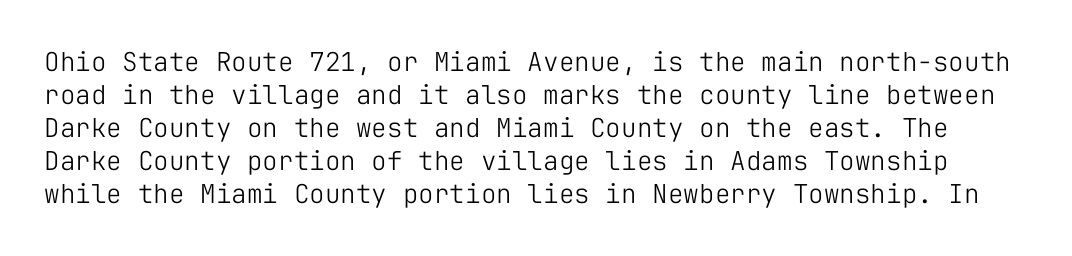
{"italic": "no", "bold": "no", "underline": "no", "line_spacing": "normal", "line_spacing_ratio": 1.27, "letter_spacing": "normal", "letter_spacing_em": 0.0, "glyph_px": 26}
